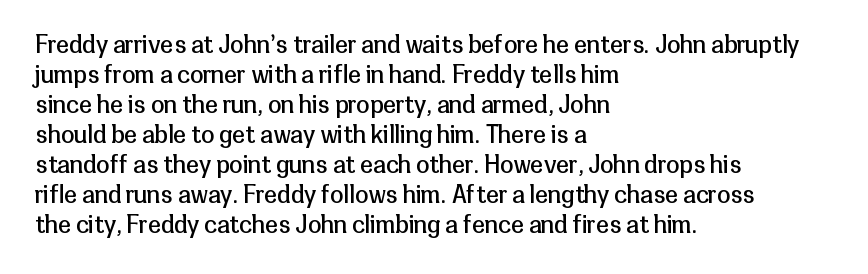
The image shows 24 px text type, upright; set left-aligned, normal line spacing (1.25x), normal letter spacing, not underlined.
